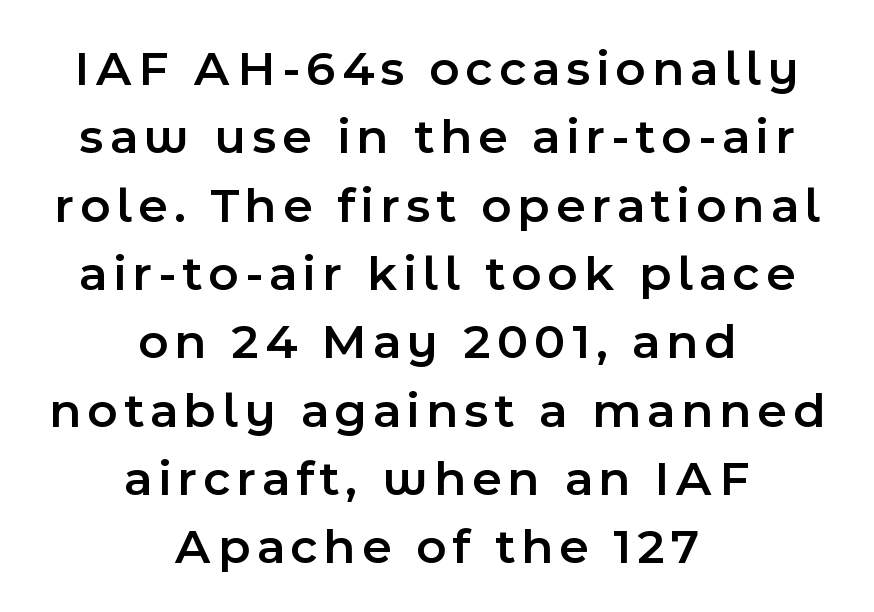
The designer went with a sans here, leaving each stem footless. Vertical spacing — default. Summary of weight: moderately heavy, a semibold. The setting favours the middle, as headings and verse often do. A typesetter would call this proportional, since set widths differ per character. Upright lettering throughout.
